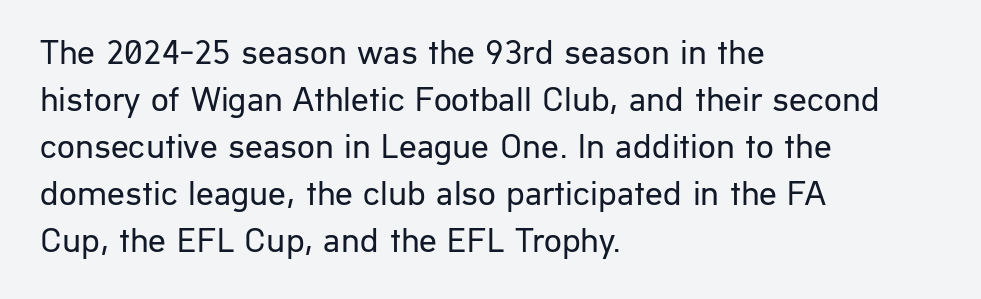
Q: Is the text bold? A: No.
Q: Is the text italic (slanted)? A: No, it is upright.
Q: Is the typeface a serif or a sans-serif typeface? A: Sans-serif.
Q: Is the text underlined? A: No.
Q: How is the paragraph aligned? A: Left-aligned.
Q: Is the spacing between letters normal or unusually wide? A: Normal.
Q: Is the spacing between lines tight, normal or loose? A: Normal.
Q: Width (condensed, normal, or wide)? A: Normal.
Q: Stroke contrast? A: Low.
Q: x-height? A: Medium.
Q: Monospaced? A: No.
